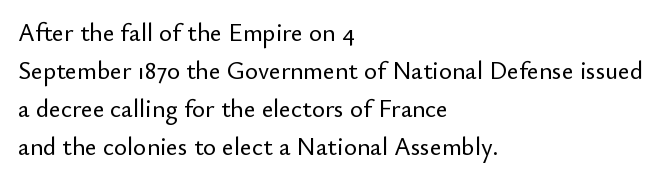
Plain, unruled lines of type. Each word holds together tightly as a unit, with standard inter-letter gaps. Every row of glyphs begins at an identical x-position on the left. Leading matches the norm, producing a regular column.
